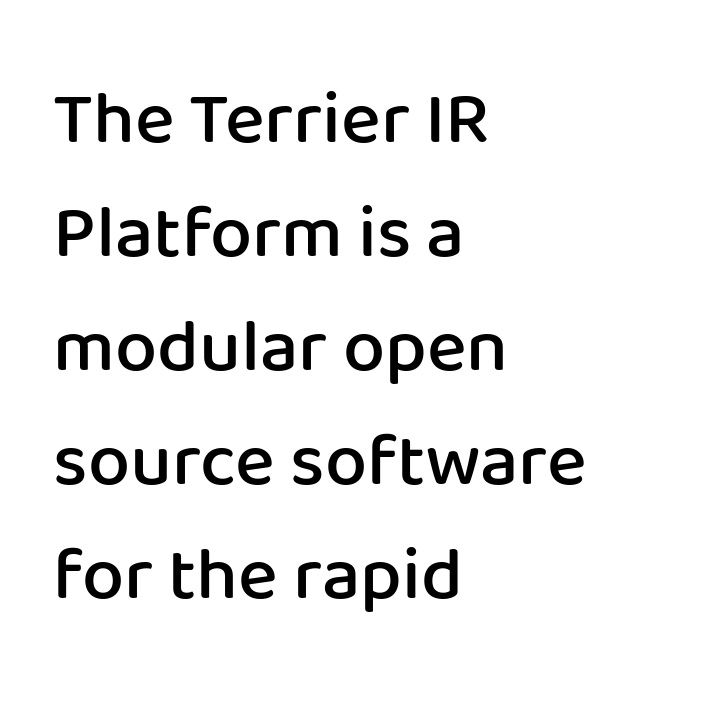
Varying glyph widths throughout — classic text-font behaviour. Font category for this specimen: sans-serif. This sample keeps an unexceptional amount of space between lines. The zone under the glyphs is completely vacant.
